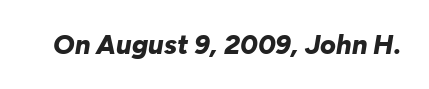
Nobody drew a line under any word here. These lines were composed using italics. This is heavy type, rendered in bold. Letter spacing: default.
